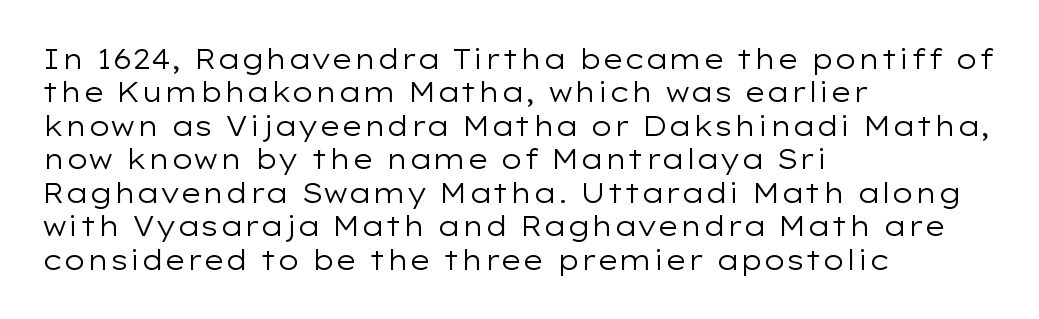
The image shows 27 px text type, upright; set left-aligned, line spacing 1.24x, normal letter spacing, not underlined.
